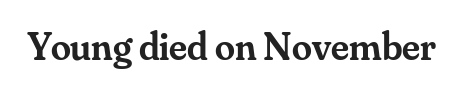
Q: Is the text bold? A: Semi-bold.
Q: Is the text italic (slanted)? A: No, it is upright.
Q: Is the typeface a serif or a sans-serif typeface? A: Serif.
Q: Is the text underlined? A: No.
Q: Is the spacing between letters normal or unusually wide? A: Normal.
Q: Width (condensed, normal, or wide)? A: Normal.
Q: Stroke contrast? A: Medium.
Q: x-height? A: Small.
Q: Monospaced? A: No.
